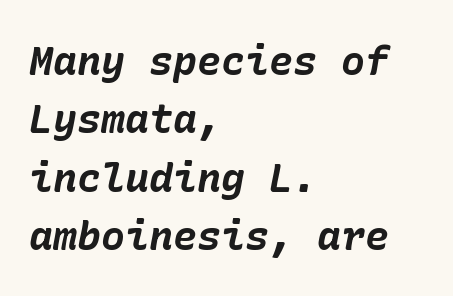
The passage shown leans; its letterforms are oblique. No extra tracking has been applied to these lines. Does the weight exceed regular? Yes, all the way to bold. Teacher's note: observe the even left margin — that is flush-left alignment. Normally led — the rows are evenly, conventionally spaced. Unmarked baselines from the first word to the last.
